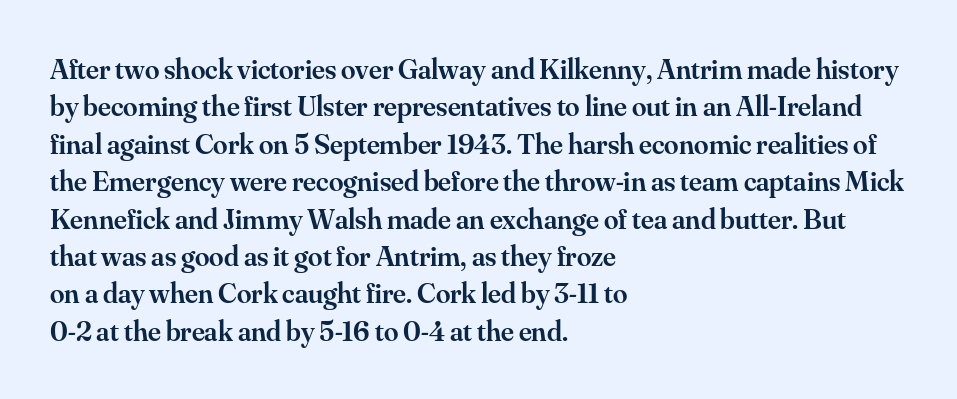
The image shows 29 px semibold serif type, upright; set left-aligned, normal line spacing (1.29x), normal letter spacing, not underlined; medium stroke contrast and a small x-height.
